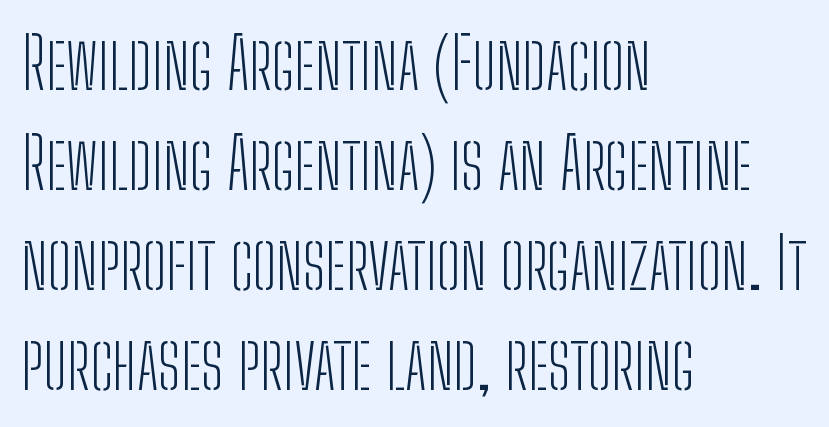
The image shows 70 px light, condensed sans-serif type, upright; set left-aligned, normal line spacing (1.43x), normal letter spacing, not underlined; low stroke contrast and a medium x-height.
